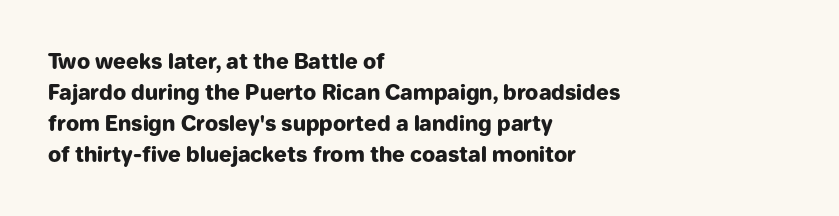
Q: Is the text bold? A: Yes.
Q: Is the text italic (slanted)? A: No, it is upright.
Q: Is the text underlined? A: No.
Q: How is the paragraph aligned? A: Left-aligned.
Q: Is the spacing between letters normal or unusually wide? A: Normal.
Q: Is the spacing between lines tight, normal or loose? A: Normal.
